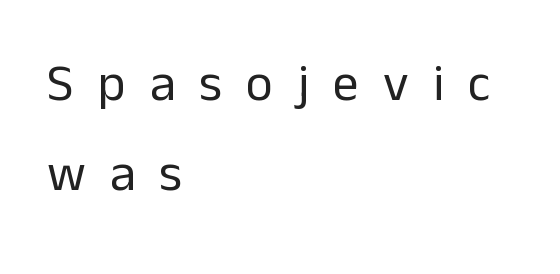
The image shows 52 px regular-weight sans-serif type, upright; set left-aligned, line spacing 1.73x, unusually wide letter spacing (+0.46 em), not underlined; low stroke contrast and a medium x-height.
